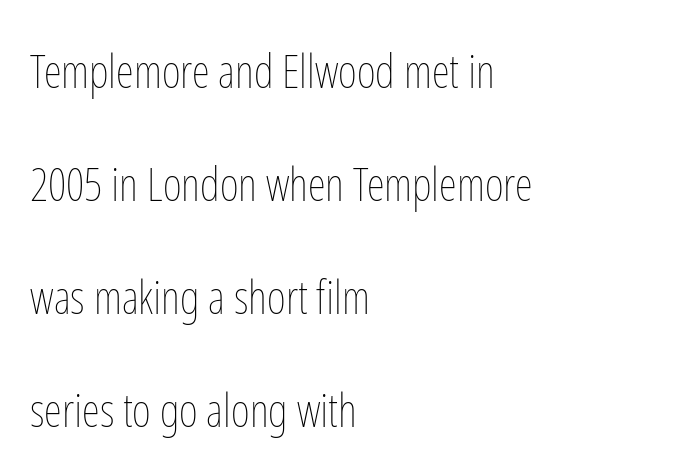
Compared with a centered layout, this one pins lines to the left instead. The weight would be labelled regular, book, light, or lighter still. Upright lettering throughout. The horizontal fit of the characters is conventional and even. Spacing verdict: proportional, widths tailored to each character.
